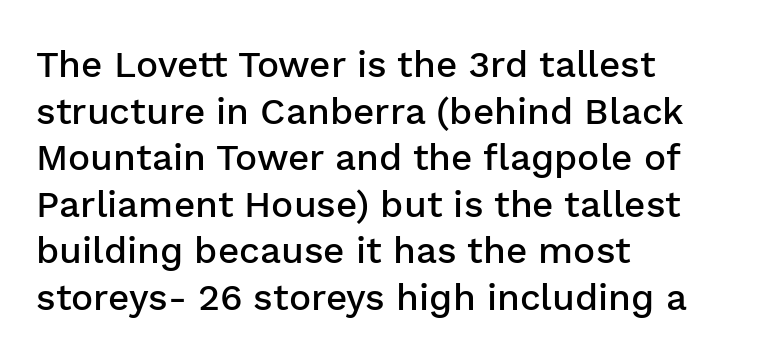
No feet cap the strokes, marking this as sans-serif type. The compositor pushed each line to the left boundary. Rule under the text: the space is simply empty. Evenly set lines give the paragraph a standard silhouette. Tracking here is standard; glyphs follow each other at the usual distance.
